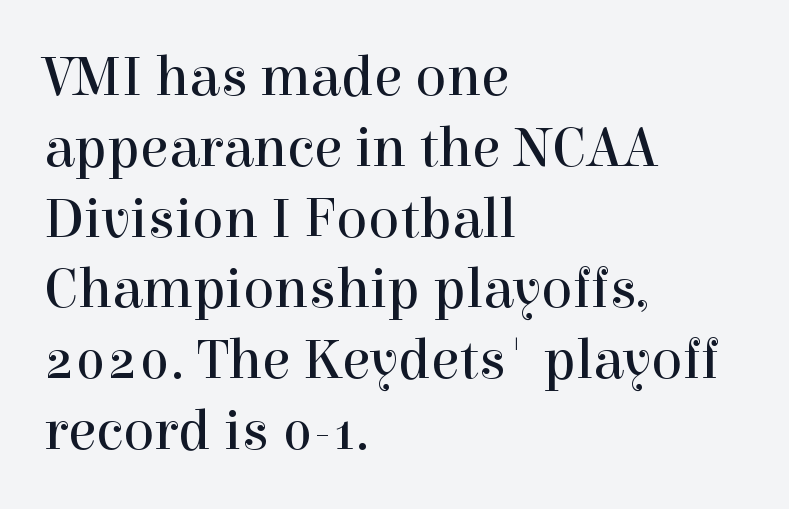
{"serif": "yes", "italic": "no", "bold": "no", "weight": "regular", "width": "normal", "x_height": "medium", "monospaced": "no", "underline": "no", "align": "left", "line_spacing_ratio": 1.22, "letter_spacing": "normal", "letter_spacing_em": 0.0, "glyph_px": 58}
